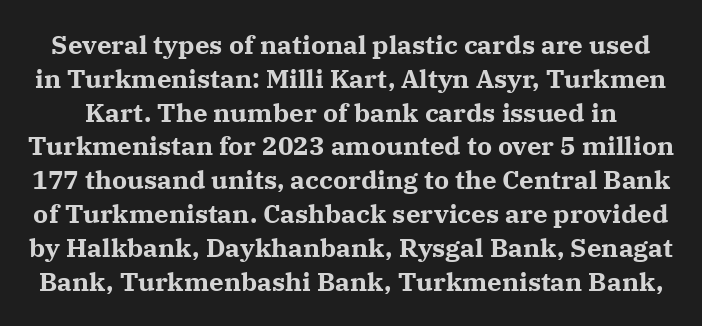
{"italic": "no", "bold": "yes", "underline": "no", "line_spacing": "normal", "line_spacing_ratio": 1.3, "letter_spacing": "normal", "letter_spacing_em": 0.0, "glyph_px": 26}
